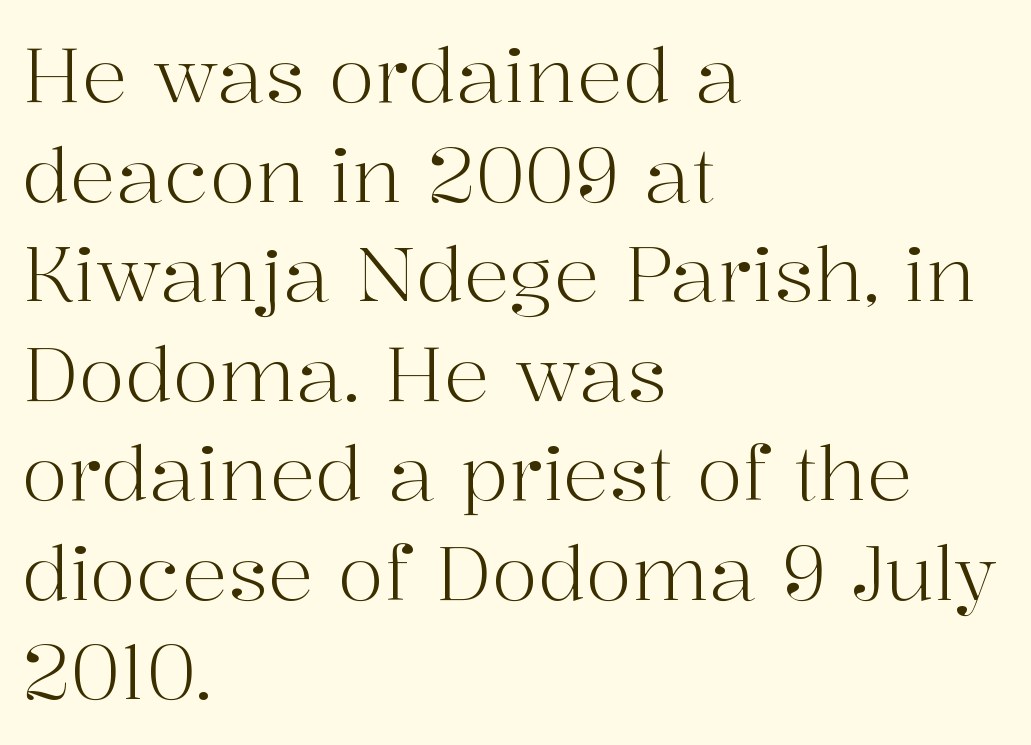
The image shows 76 px light serif type, upright; set left-aligned, normal line spacing (1.31x), normal letter spacing, not underlined; high stroke contrast and a medium x-height.
